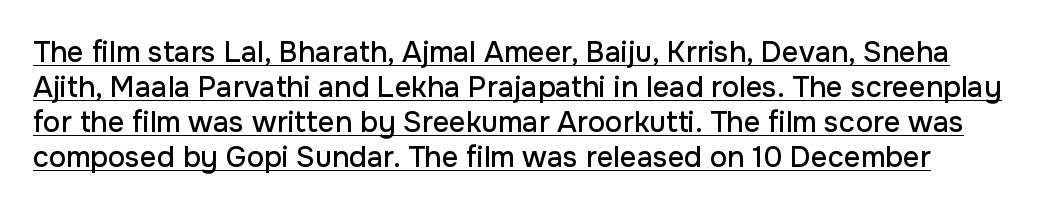
This is sans-serif lettering, the kind often seen on screens and signage. A roman cut, with each character standing at attention. The rendered words wear a rule along their underside. The letterforms sit shoulder to shoulder at normal distance. Do the characters align in a grid? No, the font is proportional.
